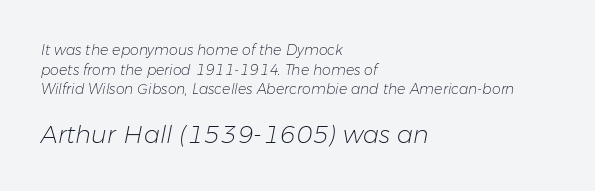
{"italic": "yes", "lean": "right", "slant_degrees": 11, "bold": "no", "underline": "no", "align": "left", "line_spacing": "normal", "line_spacing_ratio": 1.4, "letter_spacing": "normal", "letter_spacing_em": 0.0, "larger_block": "second", "size_ratio": 1.71, "glyph_px": 24}
